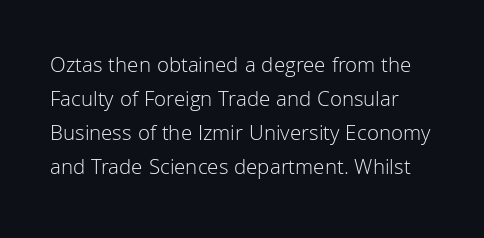
The letterforms sit shoulder to shoulder at normal distance. The string is rendered with underlining switched off. Posture: upright roman. The weight would be labelled regular, book, light, or lighter still.
